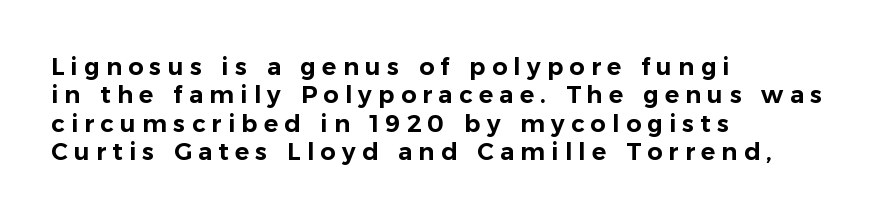
The specimen omits any rule beneath the text block's lines. If you drew a line through each stem, it would be perfectly vertical. Alignment: flush left. Substantial extra tracking has been applied to these lines.
